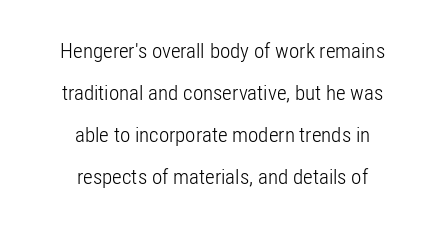
{"italic": "no", "bold": "no", "underline": "no", "align": "center", "line_spacing": "loose", "line_spacing_ratio": 2.0, "letter_spacing": "normal", "letter_spacing_em": 0.0, "glyph_px": 21}
